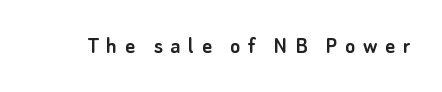
The image shows 24 px text type, upright; set unusually wide letter spacing (+0.32 em), not underlined.
